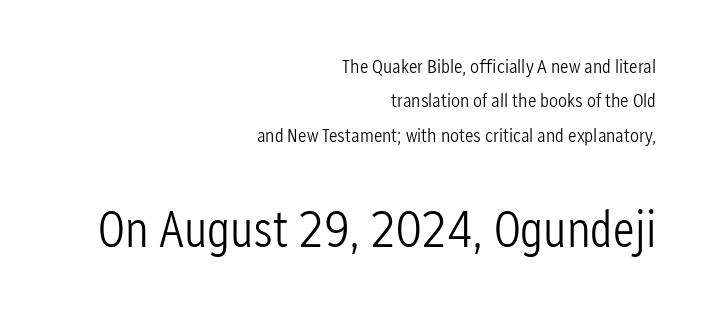
{"serif": "no", "italic": "no", "bold": "no", "weight": "light", "width": "condensed", "stroke_contrast": "low", "x_height": "medium", "monospaced": "no", "underline": "no", "align": "right", "line_spacing_ratio": 1.72, "letter_spacing": "normal", "letter_spacing_em": 0.0, "larger_block": "second", "size_ratio": 2.55, "glyph_px": 51}
